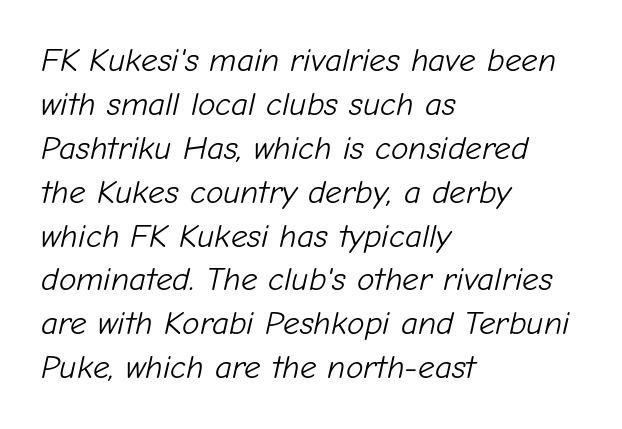
The image shows 33 px light type, italic (leaning right); set left-aligned, normal line spacing (1.33x), normal letter spacing, not underlined; low stroke contrast and a medium x-height.
